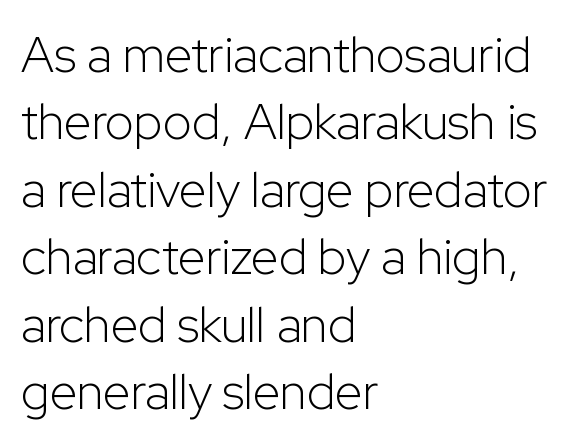
Summary of weight: not heavy and not bold. Grotesque or geometric, the face here clearly has no serifs. Rendered with straight, roman letterforms. The typesetter chose a ragged-right arrangement here. Inter-character spacing is left at the font's built-in metrics. This sample has the flowing, uneven cadence of proportional lettering.
